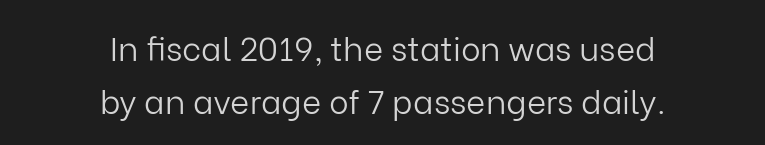
This rendering leaves character spacing at its baseline value. Stroke mass is kept to a normal reading level or below. Horizontal alignment here is central, giving a formal, balanced look. Descenders hang freely into open space. The block of text has a typical density, with ordinary space between rows.
